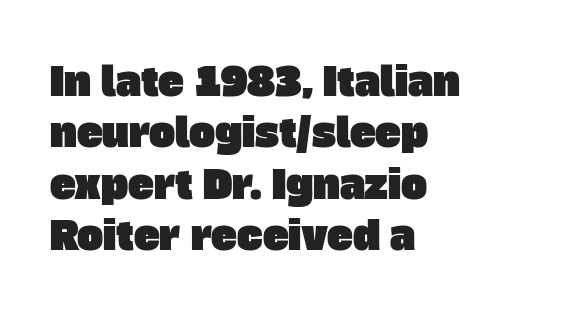
The line texture is even and compact thanks to regular tracking. Clear beneath every line of the passage. One glance says typical: line gaps are just what's usual. Font category for this specimen: sans-serif.
